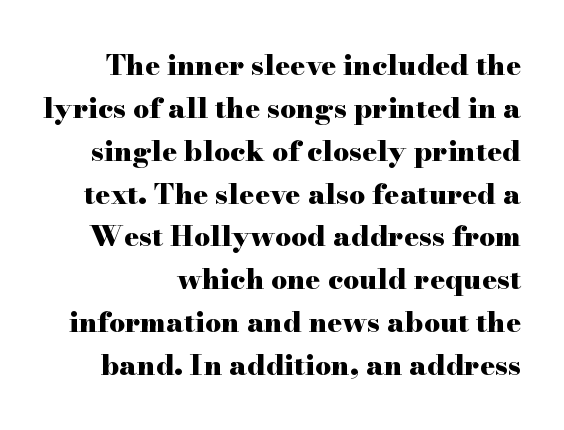
Q: Is the text bold? A: Yes.
Q: Is the text italic (slanted)? A: No, it is upright.
Q: Is the typeface a serif or a sans-serif typeface? A: Serif.
Q: Is the text underlined? A: No.
Q: Is the spacing between letters normal or unusually wide? A: Normal.
Q: Is the spacing between lines tight, normal or loose? A: Normal.
Q: Width (condensed, normal, or wide)? A: Wide.
Q: Stroke contrast? A: High.
Q: x-height? A: Small.
Q: Monospaced? A: No.
